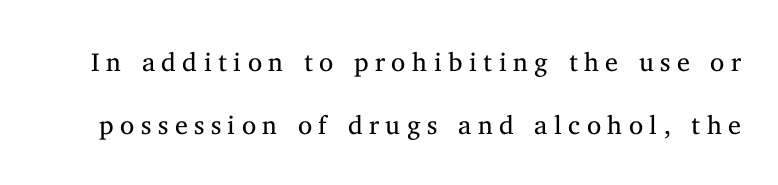
{"italic": "no", "bold": "no", "underline": "no", "line_spacing": "loose", "line_spacing_ratio": 2.41, "letter_spacing": "wide", "letter_spacing_em": 0.25, "glyph_px": 26}
